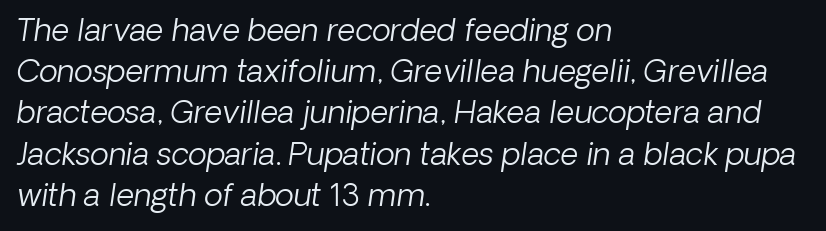
{"italic": "yes", "lean": "right", "slant_degrees": 8, "bold": "no", "weight": "light", "width": "normal", "stroke_contrast": "low", "x_height": "medium", "monospaced": "no", "underline": "no", "align": "left", "line_spacing": "normal", "line_spacing_ratio": 1.33, "letter_spacing": "normal", "letter_spacing_em": 0.0, "glyph_px": 31}
